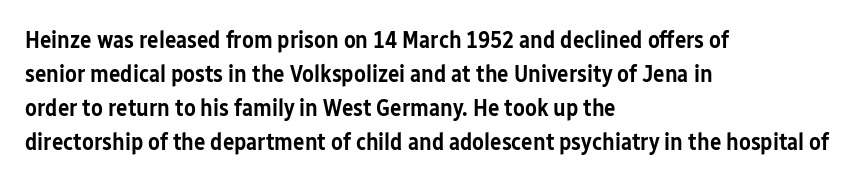
The image shows 24 px text type, upright; set left-aligned, normal line spacing (1.42x), normal letter spacing, not underlined.
